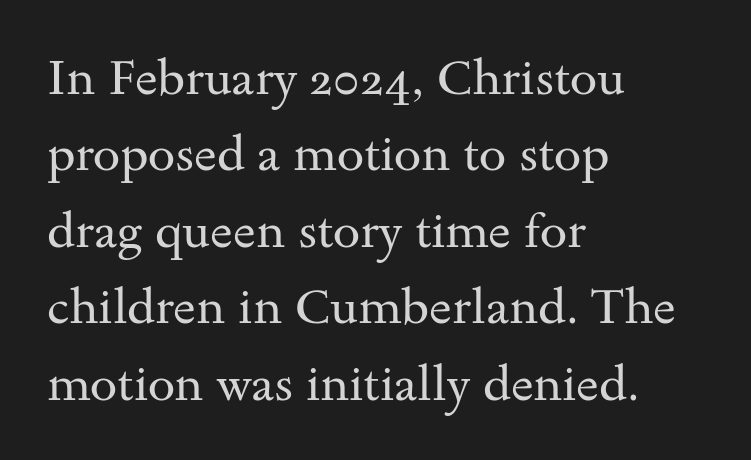
The image shows 49 px regular-weight, wide serif type, upright; set left-aligned, normal line spacing (1.56x), normal letter spacing, not underlined; medium stroke contrast and a small x-height.
